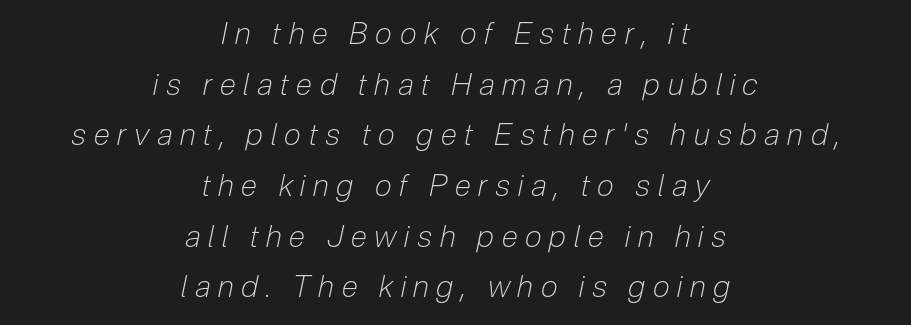
The image shows 30 px light, condensed type, italic (leaning right); set centered, normal line spacing (1.69x), unusually wide letter spacing (+0.26 em), not underlined; low stroke contrast and a medium x-height.
